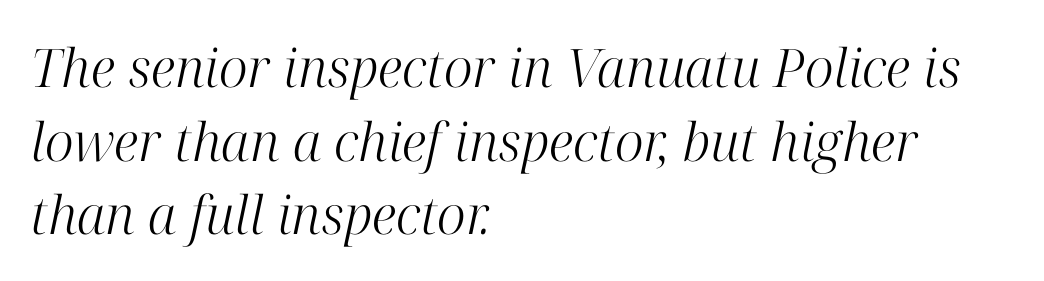
The image shows 53 px light serif type, italic (leaning right); set left-aligned, normal line spacing (1.39x), normal letter spacing, not underlined; high stroke contrast and a medium x-height.
